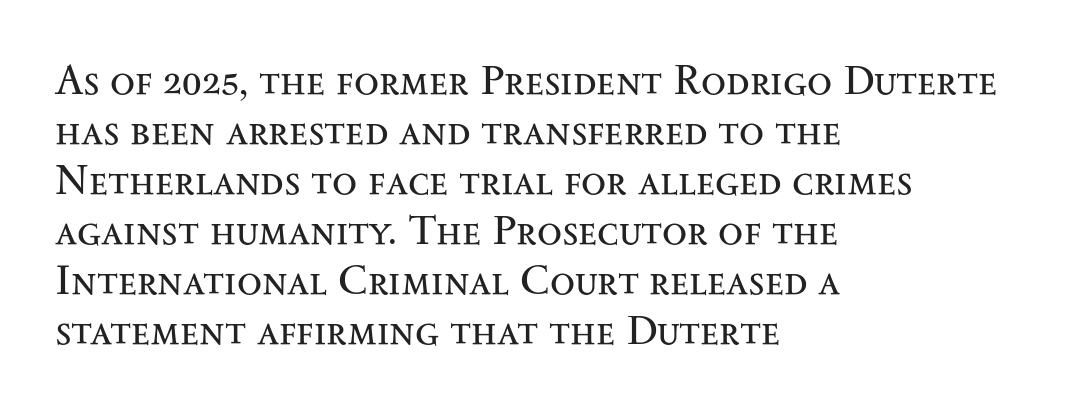
{"serif": "yes", "italic": "no", "bold": "no", "weight": "regular", "width": "wide", "stroke_contrast": "medium", "x_height": "small", "monospaced": "no", "underline": "no", "align": "left", "line_spacing_ratio": 1.22, "letter_spacing": "normal", "letter_spacing_em": 0.0, "glyph_px": 41}
